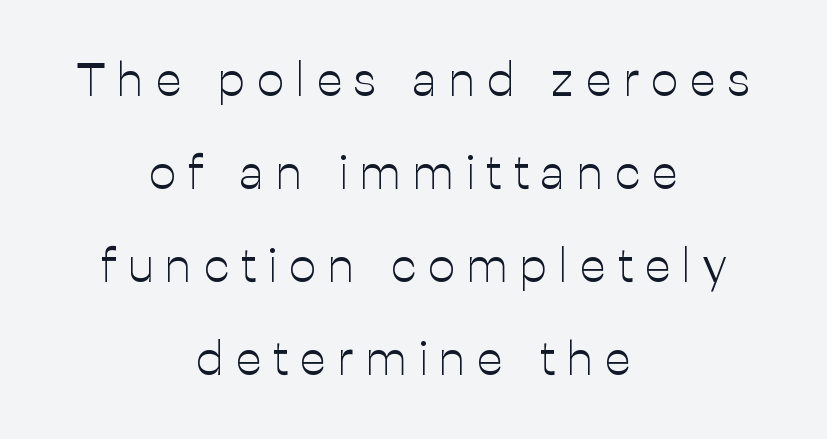
Q: Is the text bold? A: No.
Q: Is the text italic (slanted)? A: No, it is upright.
Q: Is the typeface a serif or a sans-serif typeface? A: Sans-serif.
Q: Is the text underlined? A: No.
Q: How is the paragraph aligned? A: Centered.
Q: Is the spacing between letters normal or unusually wide? A: Unusually wide.
Q: Is the spacing between lines tight, normal or loose? A: Loose.
Q: Width (condensed, normal, or wide)? A: Normal.
Q: Stroke contrast? A: Low.
Q: x-height? A: Medium.
Q: Monospaced? A: No.
